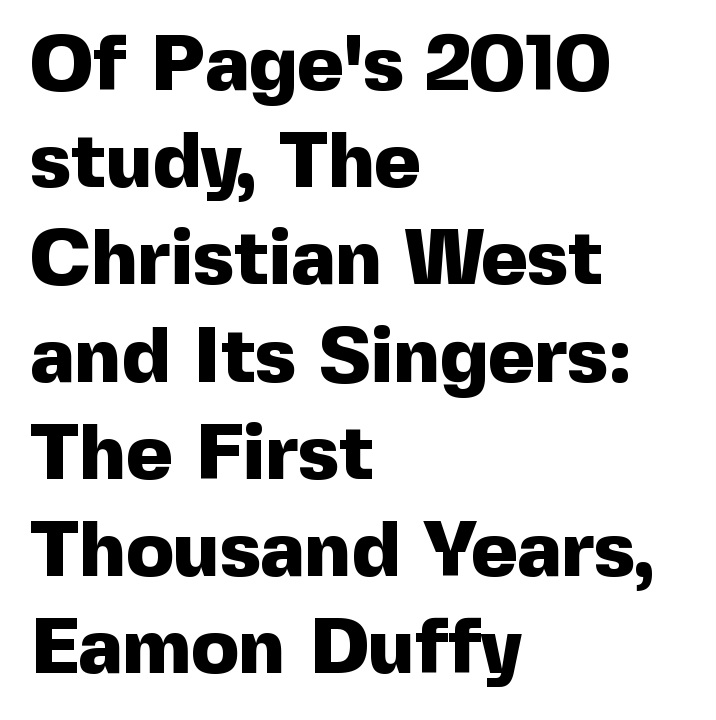
Q: Is the text bold? A: Yes.
Q: Is the text italic (slanted)? A: No, it is upright.
Q: Is the typeface a serif or a sans-serif typeface? A: Sans-serif.
Q: Is the text underlined? A: No.
Q: How is the paragraph aligned? A: Left-aligned.
Q: Is the spacing between letters normal or unusually wide? A: Normal.
Q: Width (condensed, normal, or wide)? A: Normal.
Q: x-height? A: Medium.
Q: Monospaced? A: No.
